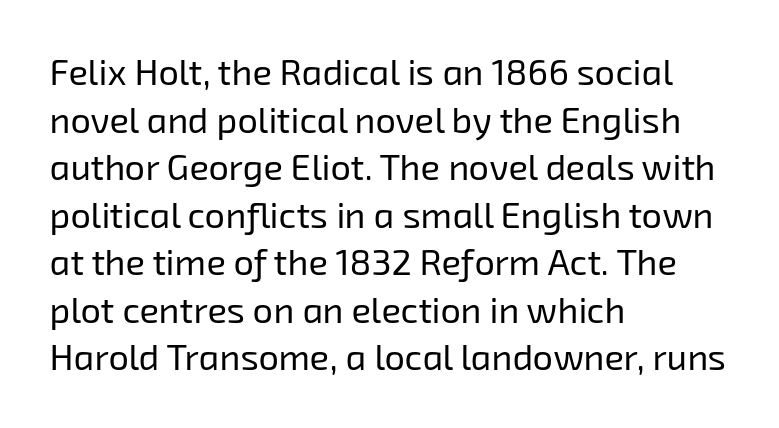
{"serif": "no", "bold": "no", "weight": "regular", "width": "normal", "stroke_contrast": "low", "x_height": "medium", "monospaced": "no", "underline": "no", "align": "left", "line_spacing": "normal", "line_spacing_ratio": 1.32, "letter_spacing": "normal", "letter_spacing_em": 0.0, "glyph_px": 36}
